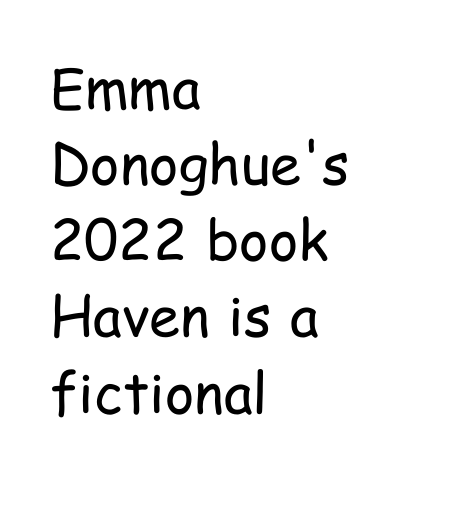
The image shows 56 px regular-weight, condensed sans-serif type, upright; set left-aligned, normal line spacing (1.36x), normal letter spacing, not underlined; low stroke contrast and a medium x-height.
